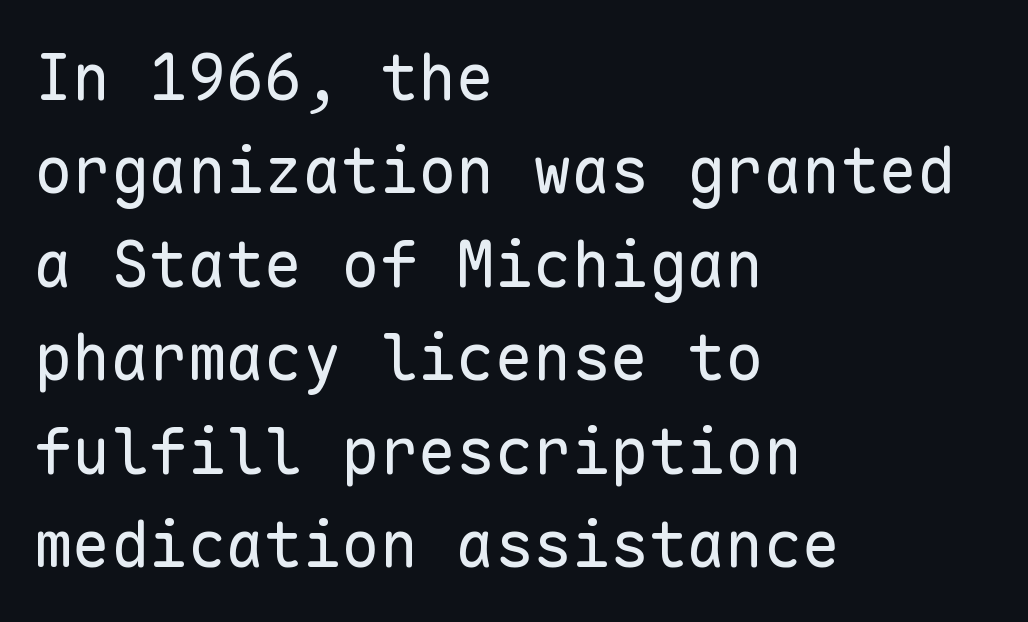
{"serif": "no", "italic": "no", "bold": "no", "weight": "regular", "width": "normal", "stroke_contrast": "low", "x_height": "medium", "monospaced": "yes", "underline": "no", "align": "left", "line_spacing": "normal", "line_spacing_ratio": 1.46, "letter_spacing": "normal", "letter_spacing_em": 0.0, "glyph_px": 64}
